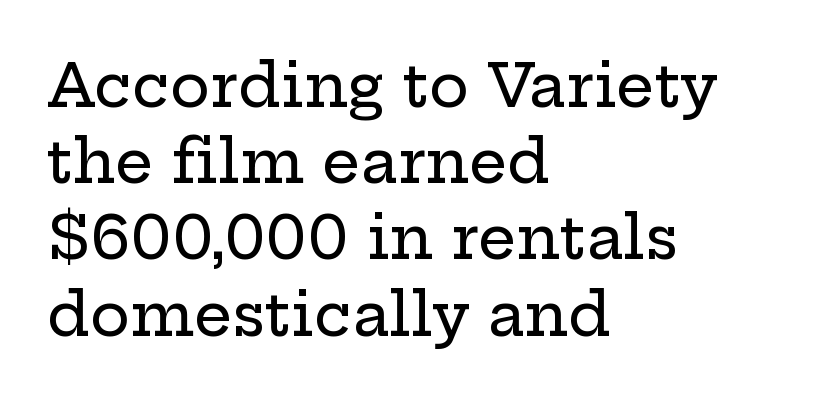
Q: Is the text italic (slanted)? A: No, it is upright.
Q: Is the typeface a serif or a sans-serif typeface? A: Serif.
Q: Is the text underlined? A: No.
Q: How is the paragraph aligned? A: Left-aligned.
Q: Is the spacing between letters normal or unusually wide? A: Normal.
Q: Is the spacing between lines tight, normal or loose? A: Normal.
Q: Width (condensed, normal, or wide)? A: Wide.
Q: Stroke contrast? A: Low.
Q: x-height? A: Medium.
Q: Monospaced? A: No.
